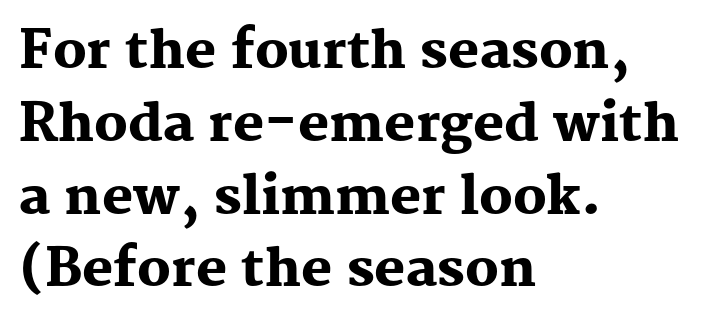
Q: Is the text bold? A: Yes.
Q: Is the text italic (slanted)? A: No, it is upright.
Q: Is the typeface a serif or a sans-serif typeface? A: Serif.
Q: Is the text underlined? A: No.
Q: How is the paragraph aligned? A: Left-aligned.
Q: Is the spacing between letters normal or unusually wide? A: Normal.
Q: Is the spacing between lines tight, normal or loose? A: Normal.
Q: Width (condensed, normal, or wide)? A: Normal.
Q: Stroke contrast? A: Medium.
Q: x-height? A: Medium.
Q: Monospaced? A: No.
